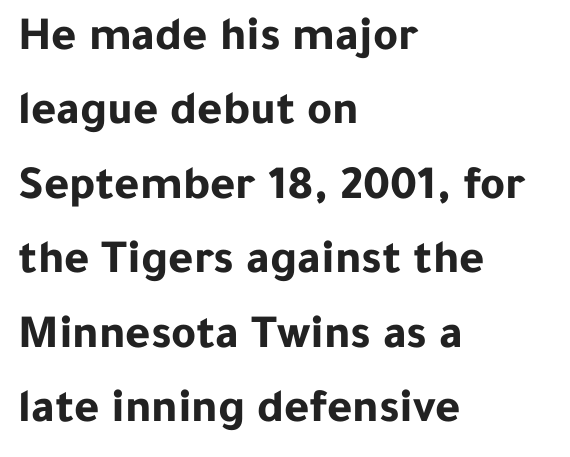
Nobody drew a line under any word here. The rendering uses natural spacing where letterforms have individual widths. The strokes are fattened all the way to bold. Where is the straight margin? On the left. The font's upright variant was chosen for this text.
